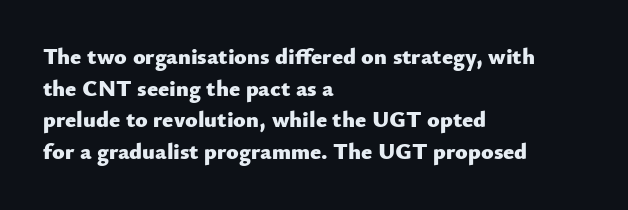
{"italic": "no", "bold": "yes", "underline": "no", "align": "left", "line_spacing": "normal", "line_spacing_ratio": 1.38, "letter_spacing": "normal", "letter_spacing_em": 0.0, "glyph_px": 23}
